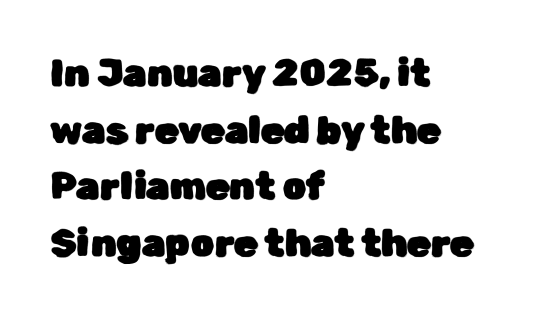
Inter-character spacing is left at the font's built-in metrics. The designer went with a sans here, leaving each stem footless. Is the block centered? No — it sits flush against the left margin. Italic: no, the glyphs are upright roman.
